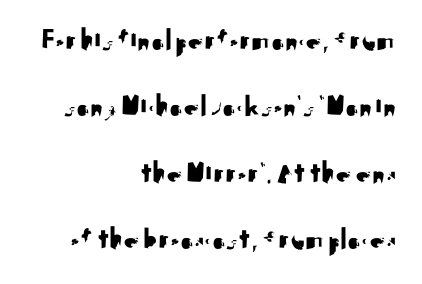
Looks like regular typesetting: each glyph gets only the width it needs. Observe the ordinary spacing: letters are neighbours, not strangers. Do the letters lean? They stand straight. The designer went with a sans here, leaving each stem footless. No word sits above an underline. Which margin do the lines hug? The right one — the left edge is uneven.
